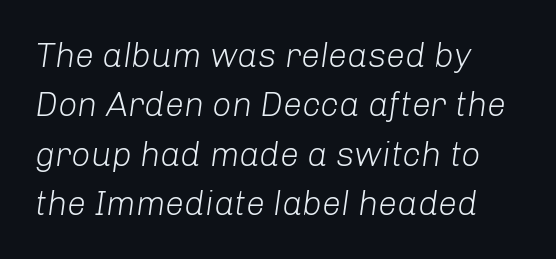
{"italic": "yes", "lean": "right", "slant_degrees": 8, "bold": "no", "weight": "light", "width": "normal", "stroke_contrast": "low", "x_height": "medium", "monospaced": "no", "underline": "no", "align": "left", "line_spacing": "normal", "line_spacing_ratio": 1.45, "letter_spacing": "normal", "letter_spacing_em": 0.0, "glyph_px": 34}
